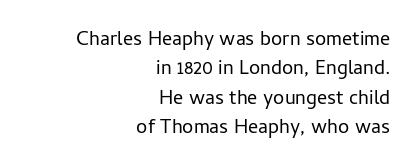
Has an underline been added? It has not. The letters stand upright; this is a roman face. Spacing between characters is what you'd get straight out of the box. The strokes are not fattened; the text isn't bold. Leftover space on each line is placed entirely before the opening word.
